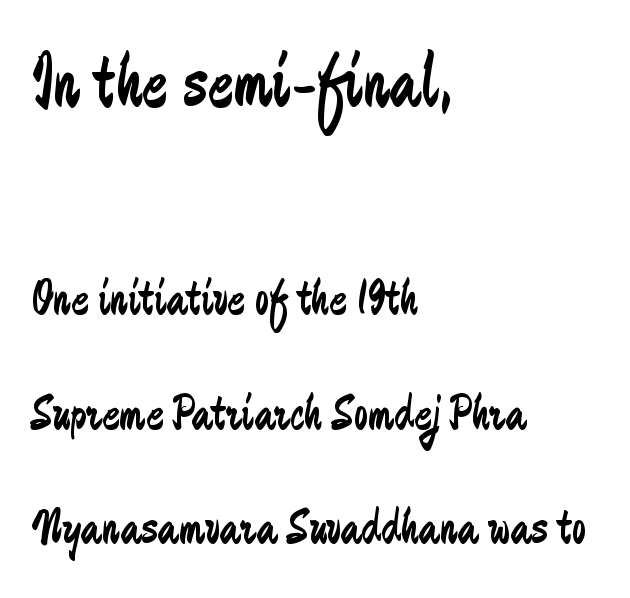
The image shows 76 px regular-weight, condensed sans-serif type; set left-aligned, loose line spacing (2.25x), normal letter spacing, not underlined; the first (top) block is 1.49x larger; low stroke contrast and a small x-height.
